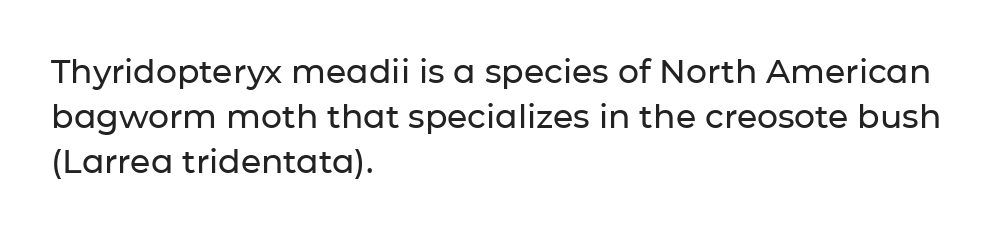
The image shows 33 px sans-serif type, upright; set left-aligned, normal line spacing (1.37x), normal letter spacing, not underlined; low stroke contrast and a medium x-height.
